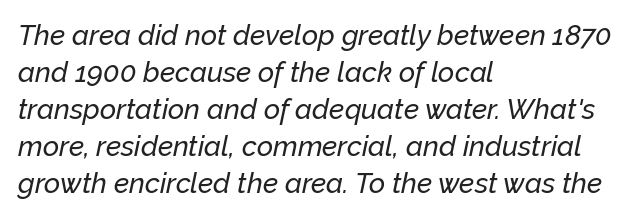
{"italic": "yes", "lean": "right", "slant_degrees": 12, "width": "normal", "stroke_contrast": "low", "x_height": "medium", "monospaced": "no", "underline": "no", "align": "left", "line_spacing": "normal", "line_spacing_ratio": 1.32, "letter_spacing": "normal", "letter_spacing_em": 0.0, "glyph_px": 28}
